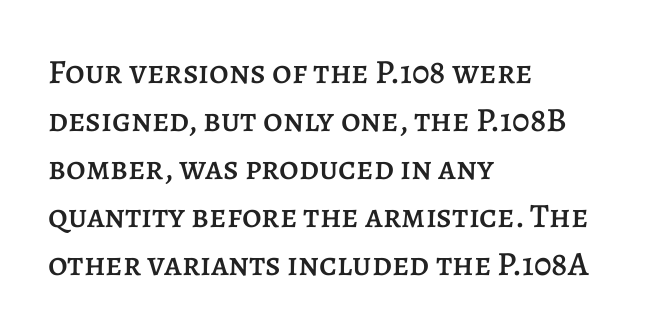
{"italic": "no", "width": "normal", "stroke_contrast": "low", "x_height": "large", "monospaced": "no", "underline": "no", "align": "left", "line_spacing": "normal", "line_spacing_ratio": 1.41, "letter_spacing": "normal", "letter_spacing_em": 0.0, "glyph_px": 34}
